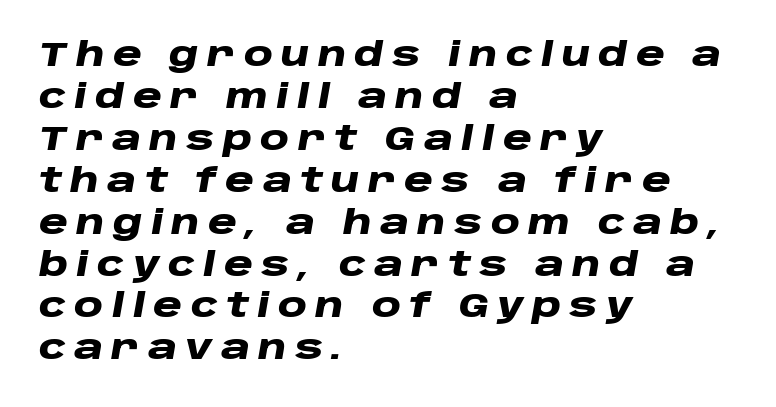
The image shows 33 px heavy, wide type, italic (leaning right); set left-aligned, normal line spacing (1.27x), unusually wide letter spacing (+0.25 em), not underlined; low stroke contrast and a large x-height.
